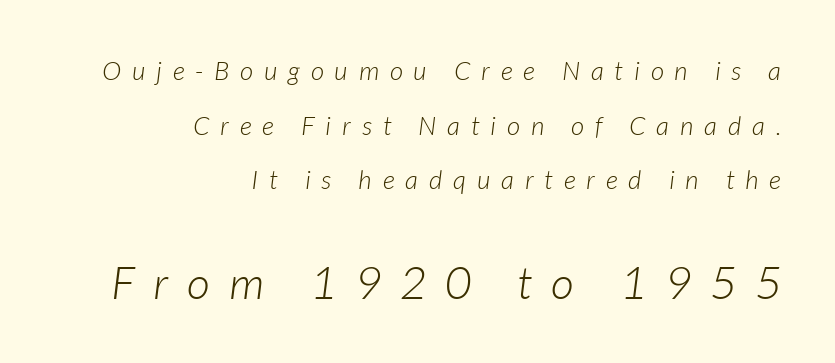
Q: Is the text bold? A: No.
Q: Is the text italic (slanted)? A: Yes, it leans right by about 7 degrees.
Q: Is the text underlined? A: No.
Q: How is the paragraph aligned? A: Right-aligned.
Q: Is the spacing between letters normal or unusually wide? A: Unusually wide.
Q: Is the spacing between lines tight, normal or loose? A: Loose.
Q: Which block of text is set in a larger size, the first (top) or the second (bottom)? A: The second (bottom) one.
Q: Width (condensed, normal, or wide)? A: Normal.
Q: Stroke contrast? A: Low.
Q: x-height? A: Medium.
Q: Monospaced? A: No.
